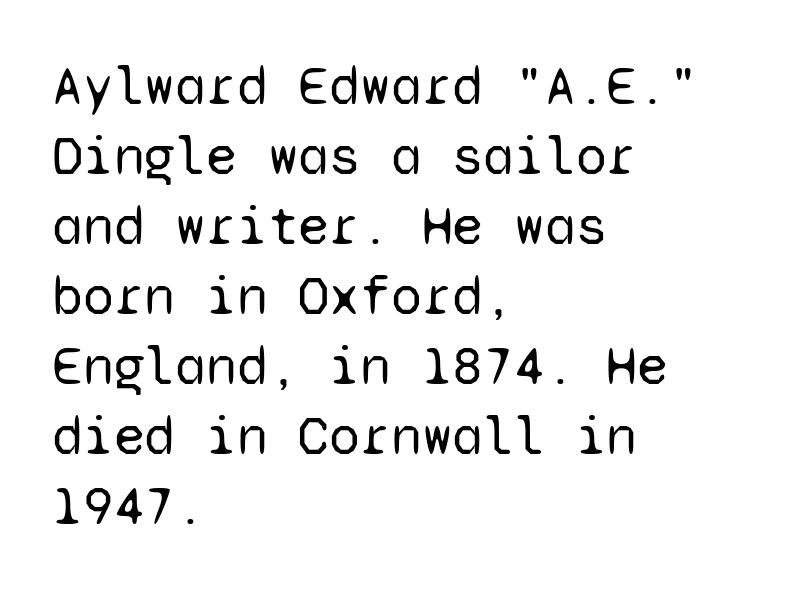
{"serif": "no", "italic": "no", "bold": "no", "weight": "regular", "width": "normal", "stroke_contrast": "low", "x_height": "medium", "monospaced": "yes", "underline": "no", "align": "left", "line_spacing": "normal", "line_spacing_ratio": 1.25, "letter_spacing": "normal", "letter_spacing_em": 0.0, "glyph_px": 56}
